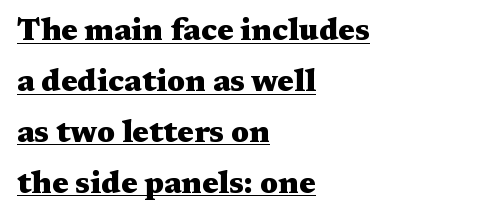
Tall strokes in this sample are plumb rather than angled. The type is set solid horizontally, with unmodified tracking. The rendering uses a moderate line-height, typical for paragraphs. The typesetter has applied underlining to the passage shown. The paragraph has a hard left edge and a soft right edge. Do the characters align in a grid? No, the font is proportional.
